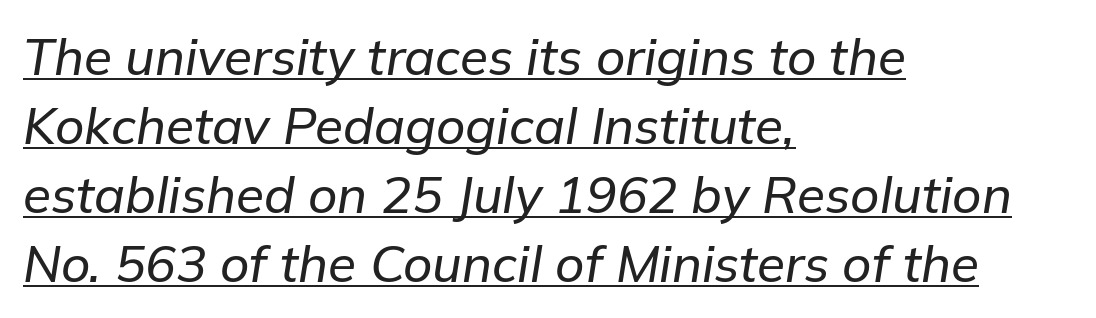
Looks like regular typesetting: each glyph gets only the width it needs. Honestly, the letter spacing is just normal — you wouldn't notice it. Compared with typical paragraphs, the rows here are spaced about the same. The glyphs are accompanied by a horizontal stroke just below them.
